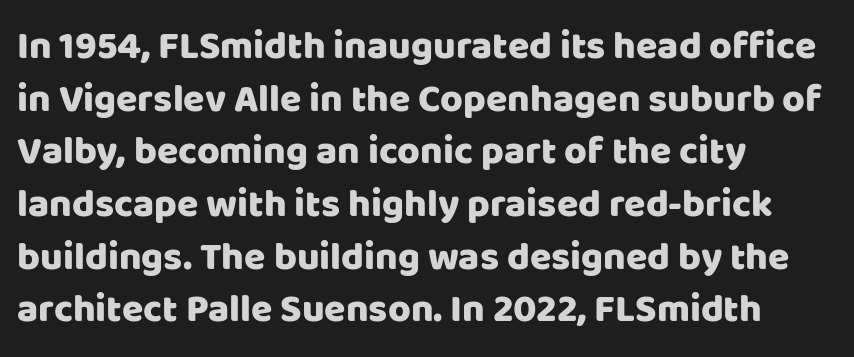
The image shows 39 px sans-serif type, upright; set left-aligned, normal line spacing (1.35x), normal letter spacing, not underlined; low stroke contrast and a large x-height.
